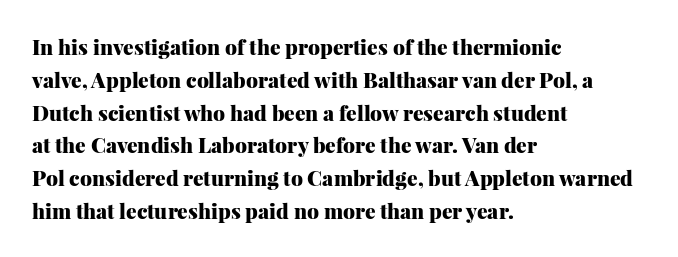
The image shows 21 px bold type, upright; set left-aligned, normal line spacing (1.56x), normal letter spacing, not underlined.
